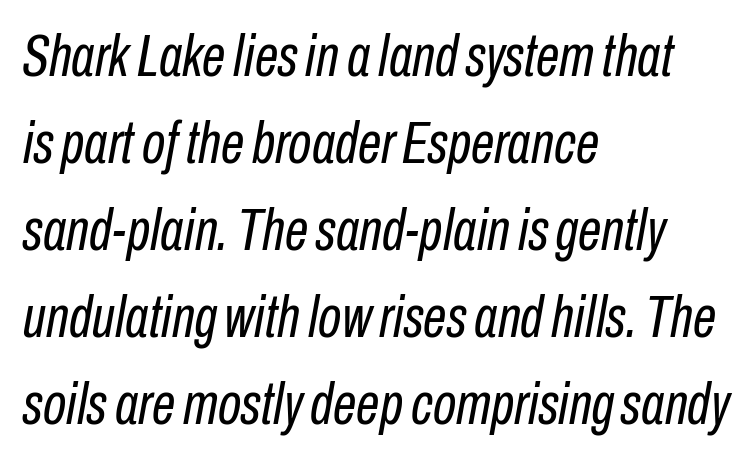
Caption: multi-line text, flush left, ragged right. Notice how the stems are inclined rather than vertical — that's the hallmark of italics. Proportional: the letters do not fall into vertical columns. The line texture is even and compact thanks to regular tracking. Baseline-to-baseline distance is the conventional proportion of letter height.
